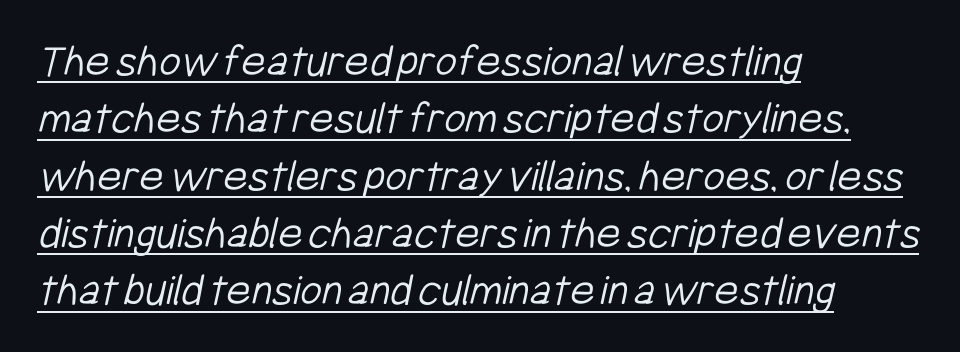
The image shows 47 px light, condensed sans-serif type; set left-aligned, line spacing 1.22x, normal letter spacing, underlined; low stroke contrast and a medium x-height.
